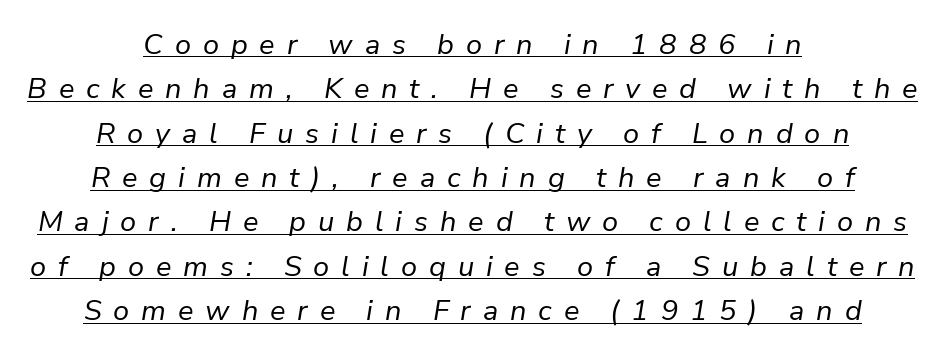
Q: Is the text bold? A: No.
Q: Is the text italic (slanted)? A: Yes, it leans right by about 9 degrees.
Q: Is the text underlined? A: Yes.
Q: How is the paragraph aligned? A: Centered.
Q: Is the spacing between letters normal or unusually wide? A: Unusually wide.
Q: Is the spacing between lines tight, normal or loose? A: Normal.
Q: Width (condensed, normal, or wide)? A: Normal.
Q: Stroke contrast? A: Low.
Q: x-height? A: Medium.
Q: Monospaced? A: No.
